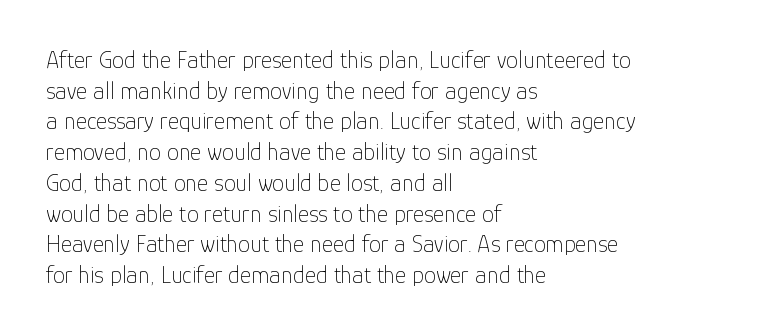
Is the type heavy? It reads as light-to-regular instead. Leftover space on each line is placed entirely after the last word. Characters follow at the spacing the type designer built in. The passage shown stacks its lines at a standard gap.
